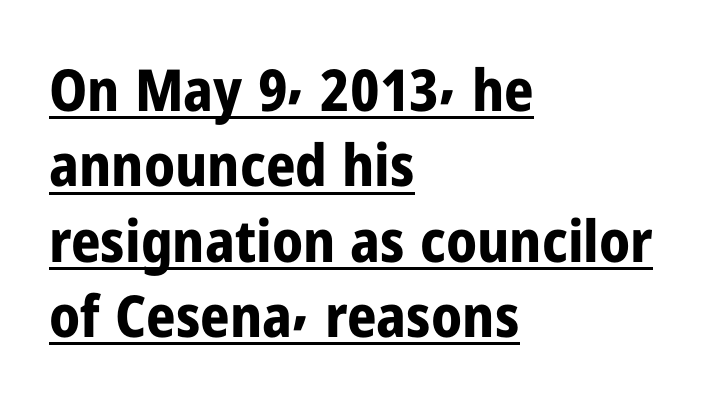
Q: Is the text bold? A: Yes.
Q: Is the text italic (slanted)? A: No, it is upright.
Q: Is the typeface a serif or a sans-serif typeface? A: Sans-serif.
Q: Is the text underlined? A: Yes.
Q: How is the paragraph aligned? A: Left-aligned.
Q: Is the spacing between letters normal or unusually wide? A: Normal.
Q: Is the spacing between lines tight, normal or loose? A: Normal.
Q: Width (condensed, normal, or wide)? A: Condensed.
Q: Stroke contrast? A: Low.
Q: x-height? A: Medium.
Q: Monospaced? A: No.
